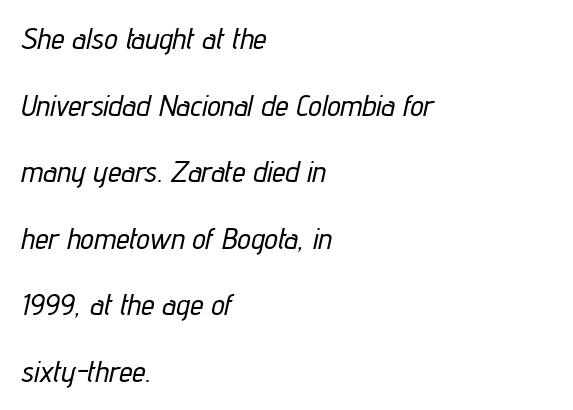
The image shows 30 px condensed type, italic (leaning right); set left-aligned, loose line spacing (2.22x), normal letter spacing, not underlined; low stroke contrast and a medium x-height.
